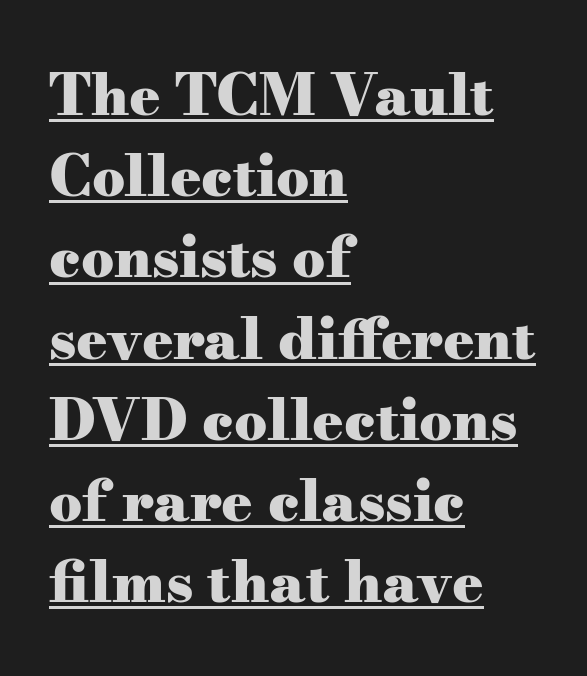
{"serif": "yes", "italic": "no", "bold": "yes", "weight": "heavy", "width": "wide", "stroke_contrast": "medium", "x_height": "small", "monospaced": "no", "underline": "yes", "align": "left", "line_spacing": "normal", "line_spacing_ratio": 1.4, "letter_spacing": "normal", "letter_spacing_em": 0.0, "glyph_px": 58}
